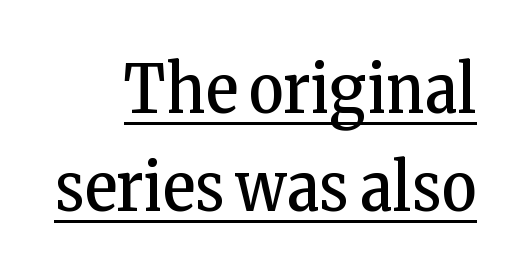
Students, note that the glyphs here touch the page at normal intervals. Each letter keeps its own natural width here, so spacing adapts to shape. Style check: upright. Compared with a typical body face, this is equally light or lighter still.
